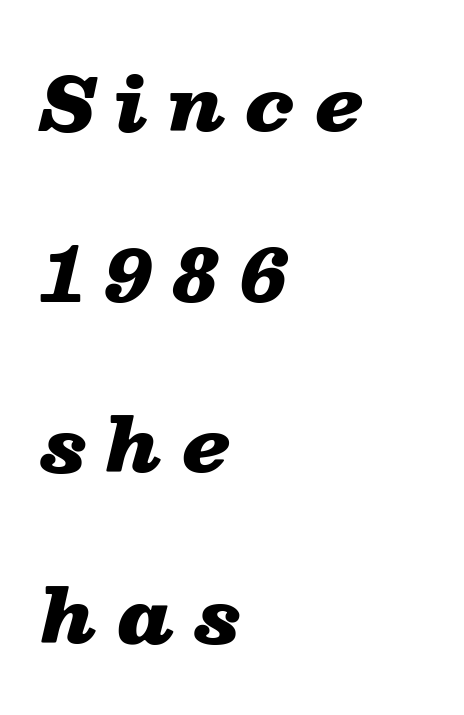
The image shows 72 px heavy, wide type, italic (leaning right); set left-aligned, loose line spacing (2.37x), unusually wide letter spacing (+0.28 em), not underlined; low stroke contrast and a medium x-height.
